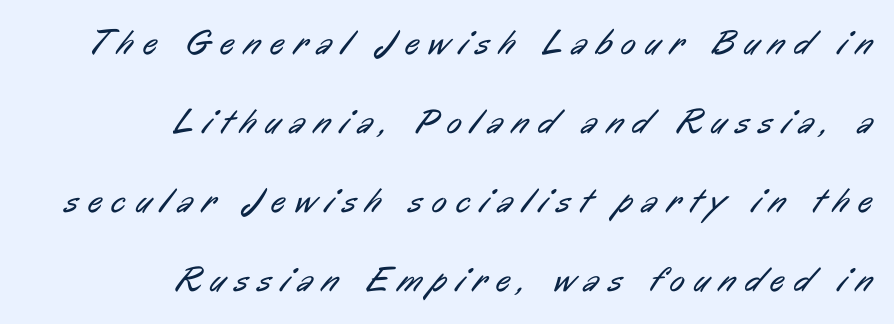
The image shows 35 px regular-weight, condensed sans-serif type; set right-aligned, loose line spacing (2.26x), unusually wide letter spacing (+0.28 em), not underlined; low stroke contrast and a medium x-height.
